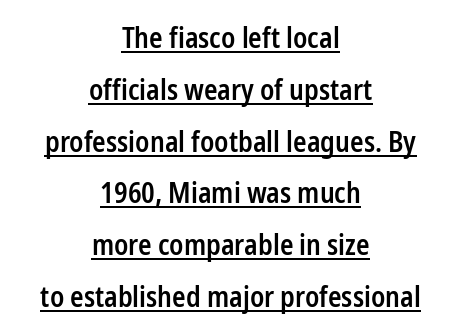
These lines were composed using upright roman letters. A fair bit of extra ink — the face is semibold, not bold. In terms of letterspacing, this is plain default setting. The paragraph shown floats in the horizontal middle. The passage shown is typed in a proportional face where columns would drift. Examine the stroke ends and you'll find no serifs.
